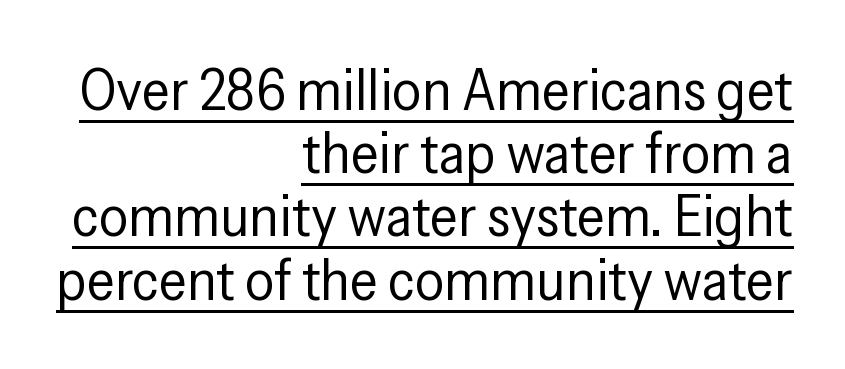
Q: Is the text bold? A: No.
Q: Is the text italic (slanted)? A: No, it is upright.
Q: Is the typeface a serif or a sans-serif typeface? A: Sans-serif.
Q: Is the text underlined? A: Yes.
Q: How is the paragraph aligned? A: Right-aligned.
Q: Is the spacing between letters normal or unusually wide? A: Normal.
Q: Is the spacing between lines tight, normal or loose? A: Tight.
Q: Width (condensed, normal, or wide)? A: Condensed.
Q: Stroke contrast? A: Low.
Q: x-height? A: Medium.
Q: Monospaced? A: No.
